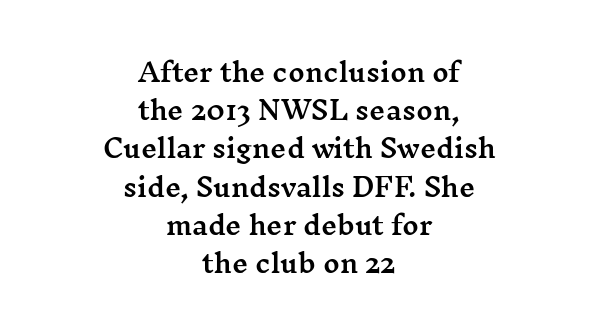
{"italic": "no", "underline": "no", "align": "center", "line_spacing": "normal", "line_spacing_ratio": 1.53, "letter_spacing": "normal", "letter_spacing_em": 0.0, "glyph_px": 25}
